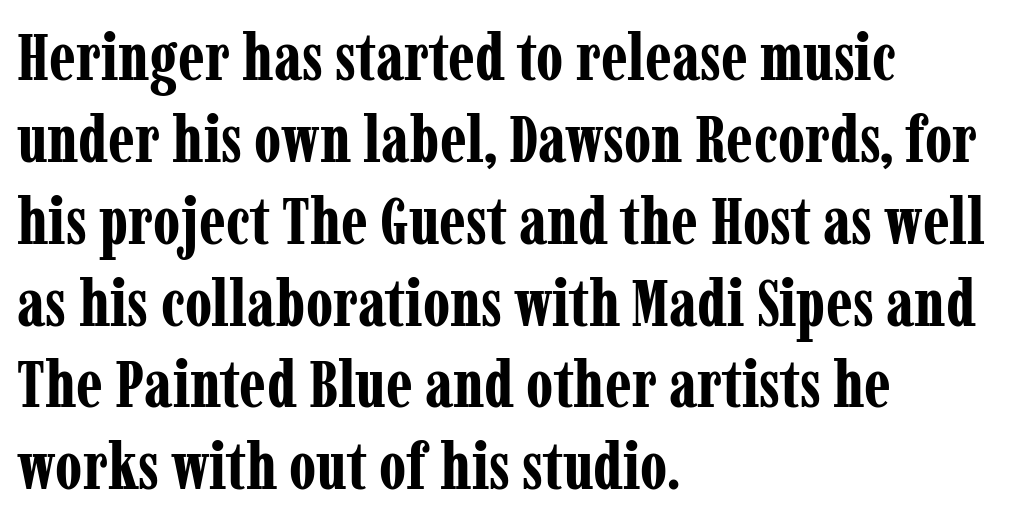
The image shows 66 px bold, condensed serif type, upright; set left-aligned, line spacing 1.24x, normal letter spacing, not underlined; low stroke contrast and a medium x-height.
